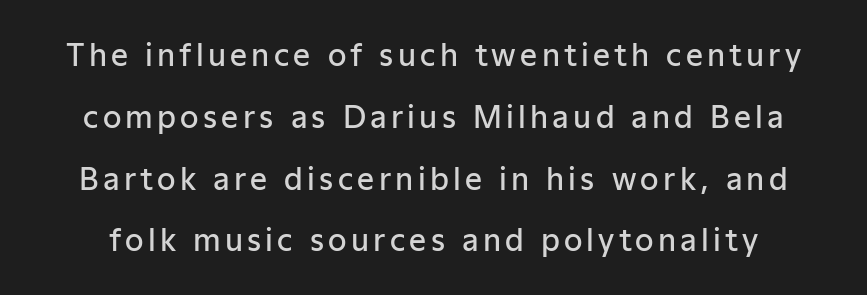
No word sits above an underline. The typesetting leans somewhat heavy: a semibold. Proportional: the letters do not fall into vertical columns. The passage shown is typeset with a sans-serif family.
